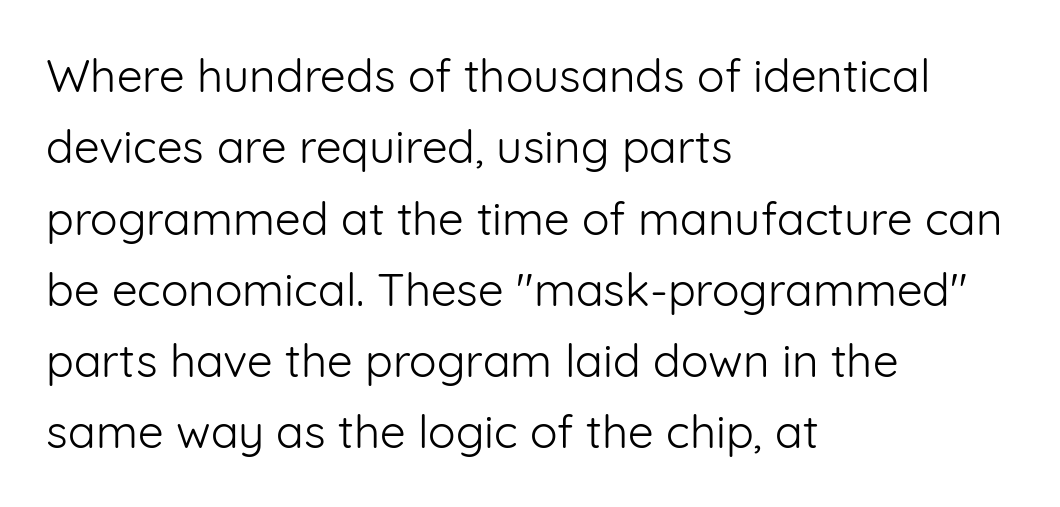
{"serif": "no", "italic": "no", "bold": "no", "weight": "light", "width": "normal", "stroke_contrast": "low", "x_height": "medium", "monospaced": "no", "underline": "no", "align": "left", "line_spacing": "normal", "line_spacing_ratio": 1.55, "letter_spacing": "normal", "letter_spacing_em": 0.0, "glyph_px": 46}
